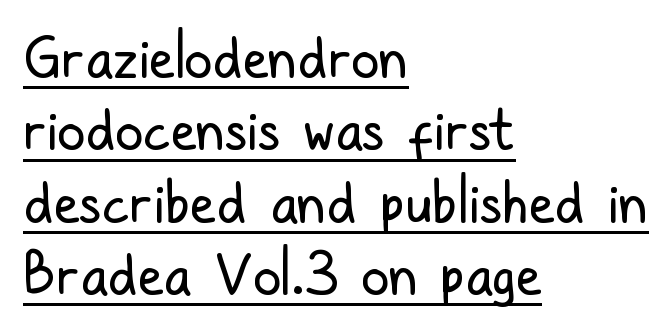
A sans-serif font was chosen for this passage. Notice how the passage keeps a crisp vertical edge on the left only. Rendered with straight, roman letterforms. Looks like regular typesetting: each glyph gets only the width it needs. Tracking here is standard; glyphs follow each other at the usual distance. The strokes are not fattened; the text isn't bold.
